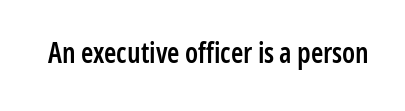
Q: Is the text bold? A: Semi-bold.
Q: Is the text italic (slanted)? A: No, it is upright.
Q: Is the typeface a serif or a sans-serif typeface? A: Sans-serif.
Q: Is the text underlined? A: No.
Q: Is the spacing between letters normal or unusually wide? A: Normal.
Q: Width (condensed, normal, or wide)? A: Condensed.
Q: Stroke contrast? A: Low.
Q: x-height? A: Medium.
Q: Monospaced? A: No.
